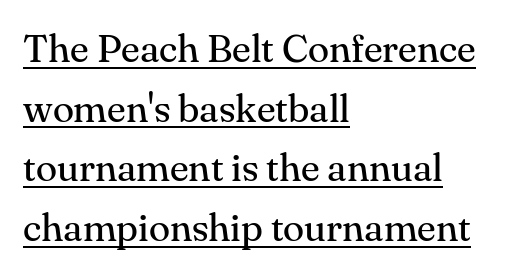
Q: Is the text bold? A: No.
Q: Is the text italic (slanted)? A: No, it is upright.
Q: Is the typeface a serif or a sans-serif typeface? A: Serif.
Q: Is the text underlined? A: Yes.
Q: How is the paragraph aligned? A: Left-aligned.
Q: Is the spacing between letters normal or unusually wide? A: Normal.
Q: Is the spacing between lines tight, normal or loose? A: Normal.
Q: Width (condensed, normal, or wide)? A: Normal.
Q: Stroke contrast? A: Medium.
Q: x-height? A: Small.
Q: Monospaced? A: No.
